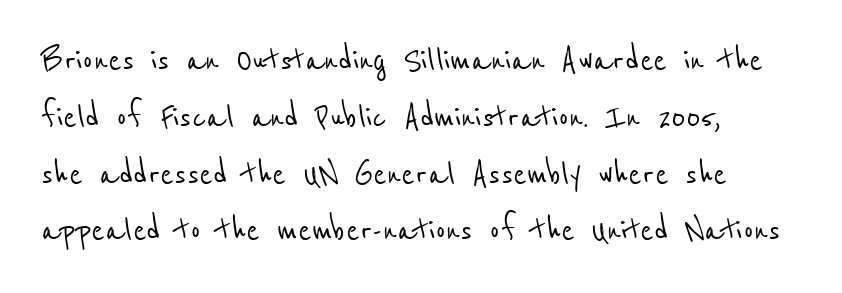
Q: Is the typeface a serif or a sans-serif typeface? A: Sans-serif.
Q: Is the text underlined? A: No.
Q: How is the paragraph aligned? A: Left-aligned.
Q: Is the spacing between letters normal or unusually wide? A: Normal.
Q: Is the spacing between lines tight, normal or loose? A: Normal.
Q: Width (condensed, normal, or wide)? A: Condensed.
Q: Stroke contrast? A: Low.
Q: x-height? A: Medium.
Q: Monospaced? A: No.
